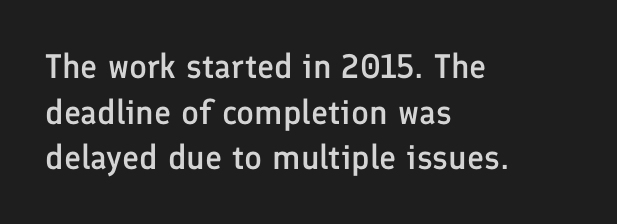
Posture: upright roman. Heft: intermediate — a semibold. Quick note: interline space is typical. This sample uses a sans-serif face. Do the characters align in a grid? No, the font is proportional. Which margin do the lines hug? The left one — the right edge is uneven.
